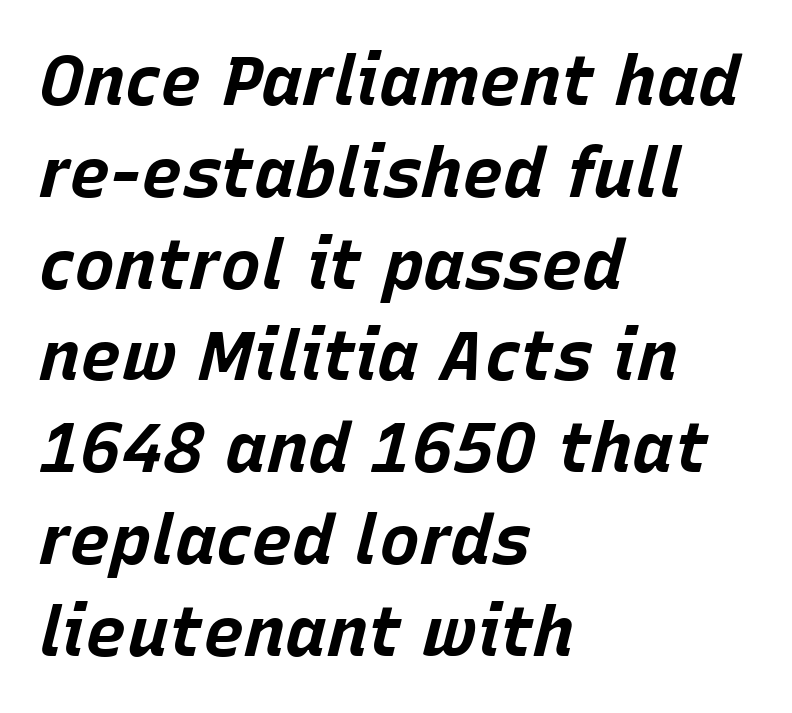
The image shows 69 px bold type, italic (leaning right); set left-aligned, normal line spacing (1.33x), normal letter spacing, not underlined; low stroke contrast and a large x-height.
